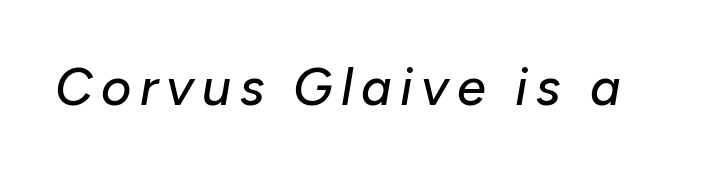
Each letter keeps its own natural width here, so spacing adapts to shape. The rendering applies a slant to the glyphs. The space beneath each line is pristine and unruled.
